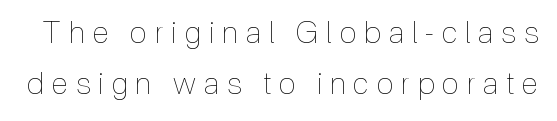
{"italic": "no", "bold": "no", "weight": "thin", "width": "condensed", "x_height": "medium", "monospaced": "no", "underline": "no", "line_spacing": "normal", "line_spacing_ratio": 1.64, "letter_spacing": "wide", "letter_spacing_em": 0.25, "glyph_px": 31}
